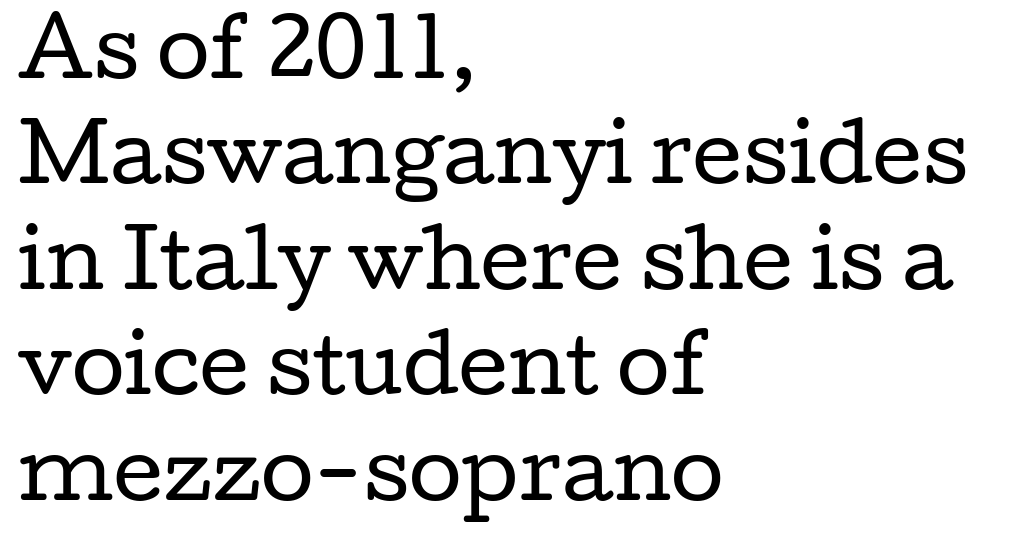
These lines are rendered in a variable-pitch font. Posture: upright roman. The designer went with a serif here, giving each stem small feet. No chunkiness to these letters — they're not bold. Line beginnings align vertically; line endings do not. The string is rendered with underlining switched off.
